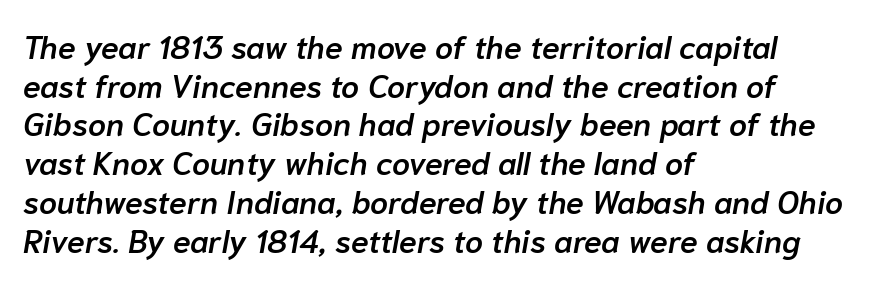
Nothing unusual about the tracking: characters are spaced as the font intends. These lines carry some extra weight — a demibold, not a full bold. The ragged edge is on the right, which tells us the setting is flush left. The string is rendered with underlining switched off. The face used here has a pronounced slope to its letters.
